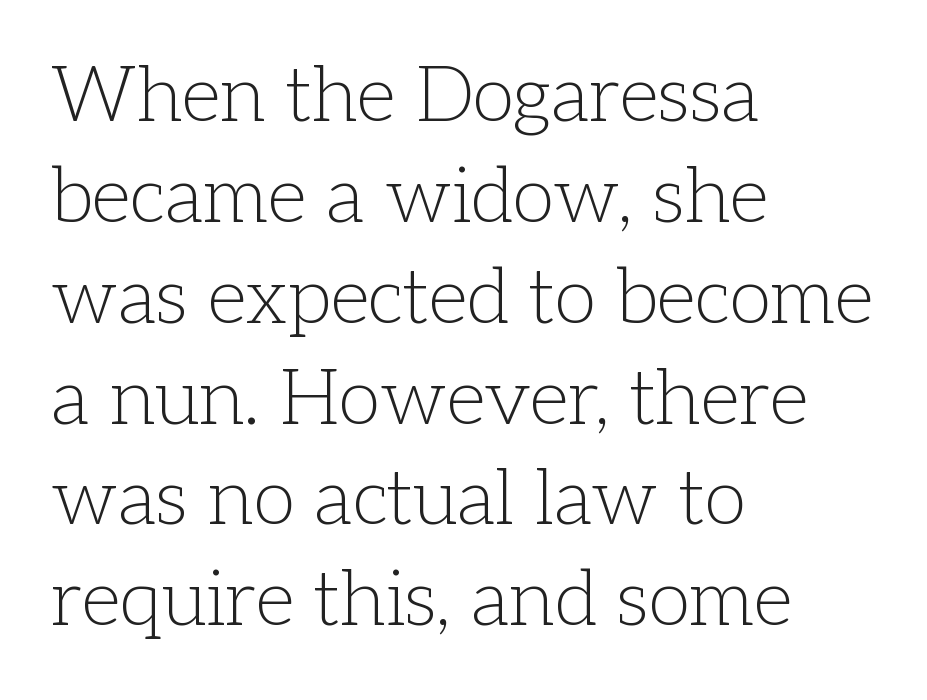
{"serif": "yes", "italic": "no", "bold": "no", "weight": "light", "width": "normal", "stroke_contrast": "low", "x_height": "medium", "monospaced": "no", "underline": "no", "align": "left", "line_spacing": "normal", "line_spacing_ratio": 1.31, "letter_spacing": "normal", "letter_spacing_em": 0.0, "glyph_px": 77}
